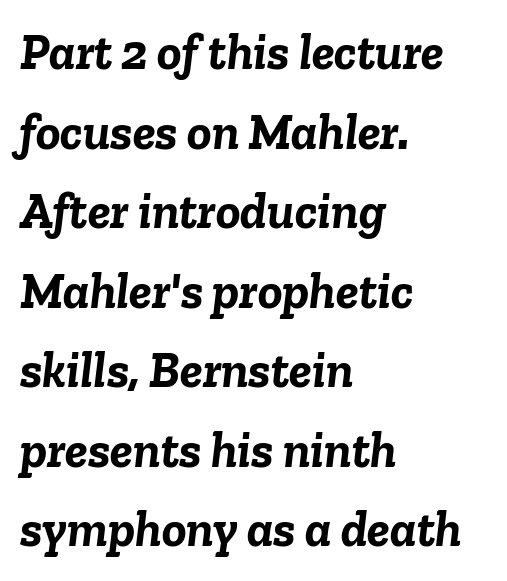
The image shows 51 px semibold type, italic (leaning right); set left-aligned, normal line spacing (1.56x), normal letter spacing, not underlined; low stroke contrast and a medium x-height.
